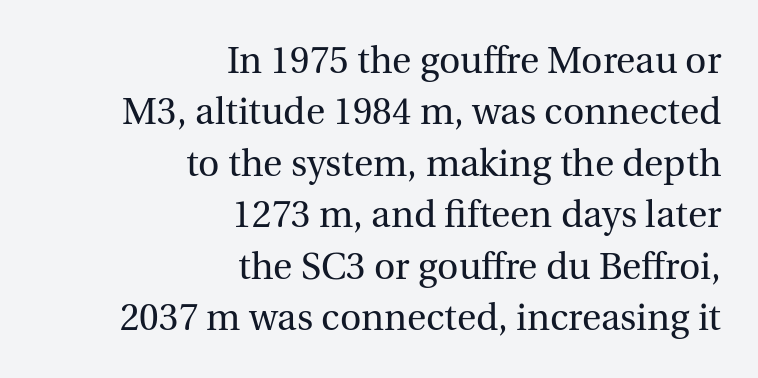
Q: Is the text bold? A: No.
Q: Is the text italic (slanted)? A: No, it is upright.
Q: Is the typeface a serif or a sans-serif typeface? A: Serif.
Q: Is the text underlined? A: No.
Q: How is the paragraph aligned? A: Right-aligned.
Q: Is the spacing between letters normal or unusually wide? A: Normal.
Q: Is the spacing between lines tight, normal or loose? A: Normal.
Q: Width (condensed, normal, or wide)? A: Normal.
Q: x-height? A: Medium.
Q: Monospaced? A: No.
